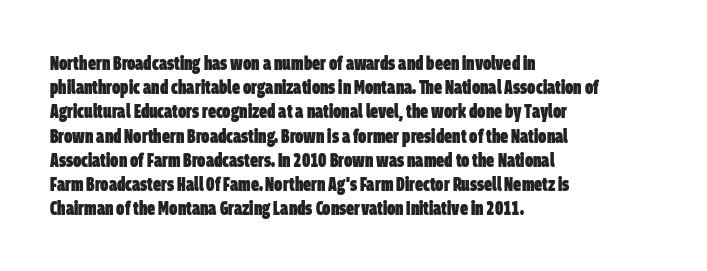
The image shows 20 px bold type; set left-aligned, line spacing 1.21x, normal letter spacing, not underlined.
